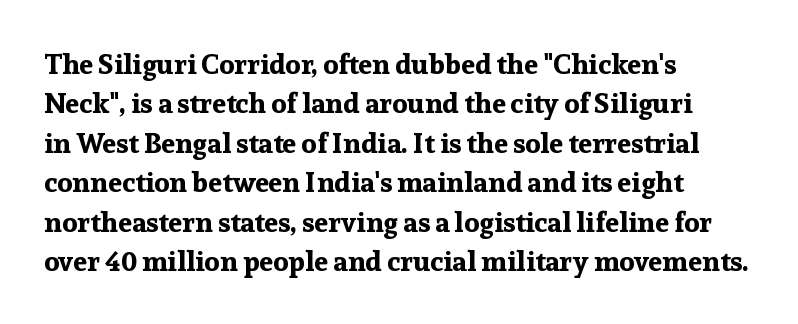
The image shows 28 px bold serif type, upright; set left-aligned, normal line spacing (1.41x), normal letter spacing, not underlined; low stroke contrast and a medium x-height.
